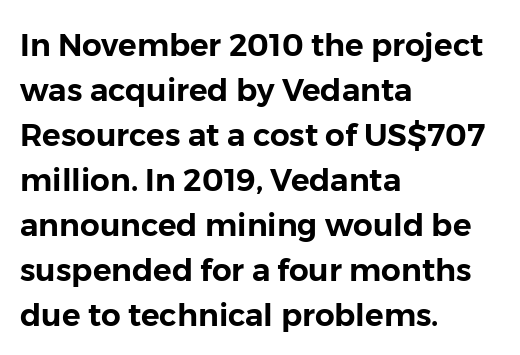
Caption: standard tracking, unaltered. Notice how the stems are strictly vertical — no italics here. These lines are rendered in a variable-pitch font. Regarding leading, the lines here are spaced in the standard way.
